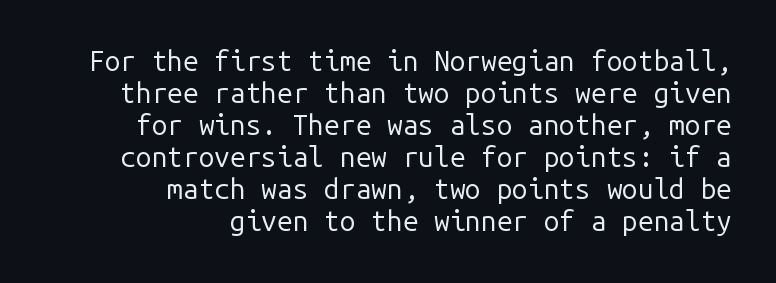
The image shows 28 px regular-weight sans-serif type, upright, monospaced; set right-aligned, tight line spacing (1.14x), normal letter spacing, not underlined; low stroke contrast and a medium x-height.
